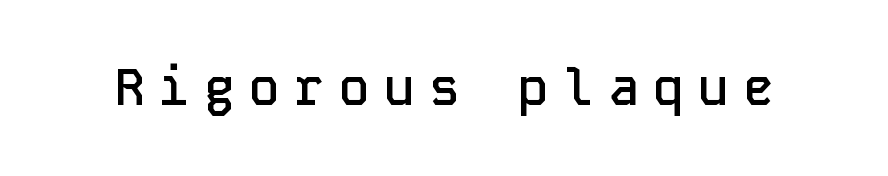
The image shows 51 px semibold sans-serif type, upright, monospaced; set unusually wide letter spacing (+0.28 em), not underlined; low stroke contrast and a medium x-height.
